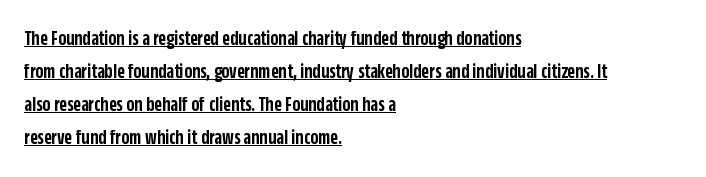
{"italic": "no", "bold": "semi", "underline": "yes", "align": "left", "line_spacing": "normal", "line_spacing_ratio": 1.57, "letter_spacing": "normal", "letter_spacing_em": 0.0, "glyph_px": 21}
